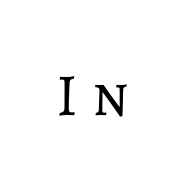
Style check: upright. The strokes carry an ordinary text weight at most. The tracking jumps out immediately: characters are airy and widely separated. The rendering uses natural spacing where letterforms have individual widths. The string is rendered with underlining switched off.
